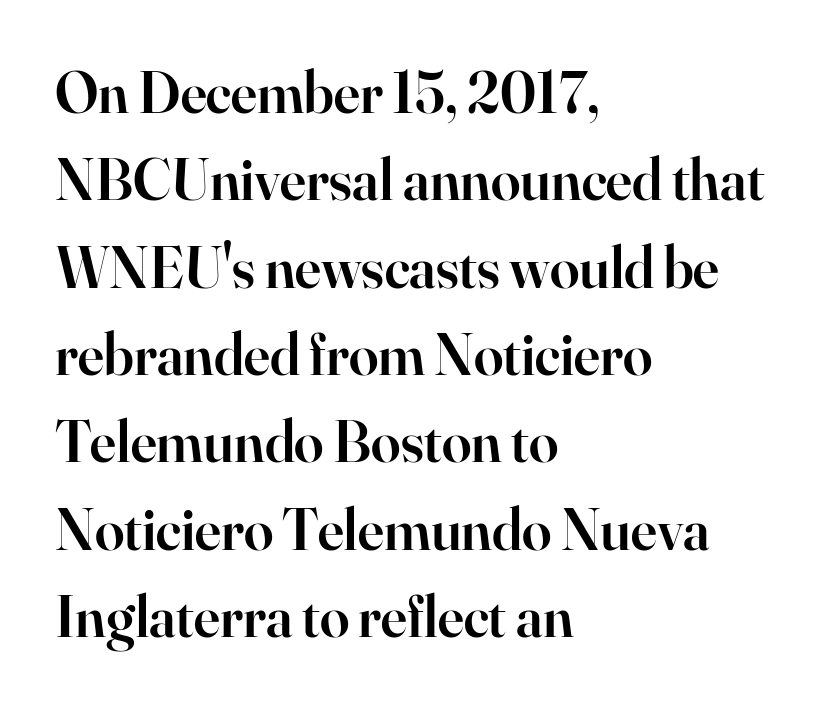
Stroke thickness is moderately raised; the sample reads as semibold. Each line starts at the same left margin while the right side varies. What stands out about the letter spacing? Nothing — it is the standard amount. A serif font was chosen for this passage. Check under the words: just untouched page.
